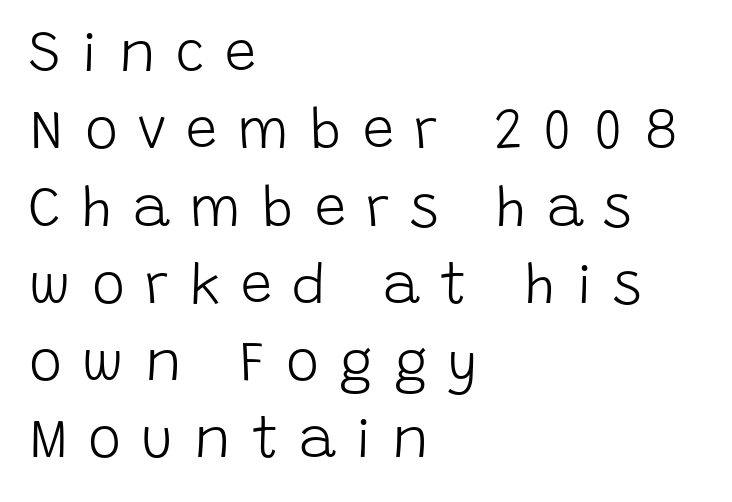
The image shows 56 px light sans-serif type, upright; set left-aligned, normal line spacing (1.38x), unusually wide letter spacing (+0.36 em), not underlined; low stroke contrast and a large x-height.
